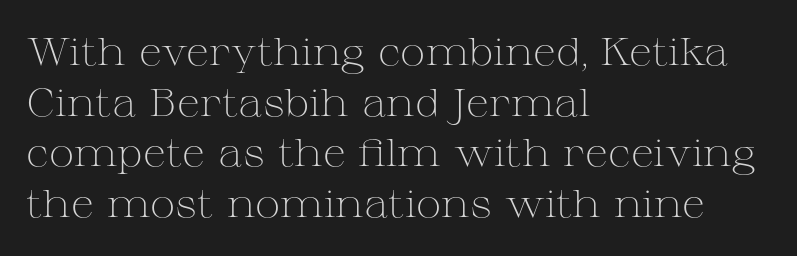
The image shows 38 px light, wide serif type, upright; set left-aligned, normal line spacing (1.33x), normal letter spacing, not underlined; medium stroke contrast and a medium x-height.
